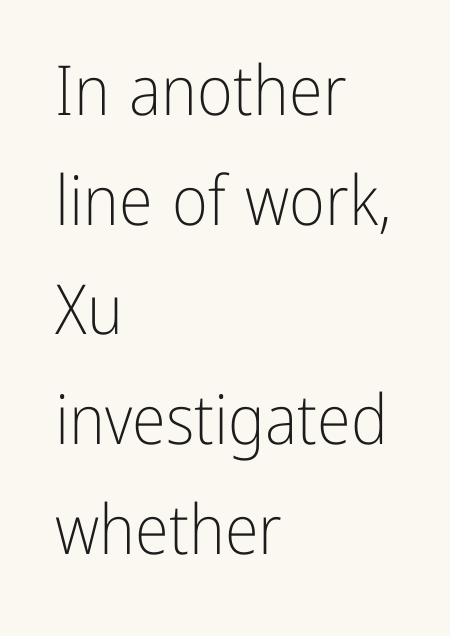
The image shows 69 px light, condensed sans-serif type, upright; set left-aligned, normal line spacing (1.59x), normal letter spacing, not underlined; low stroke contrast and a medium x-height.
